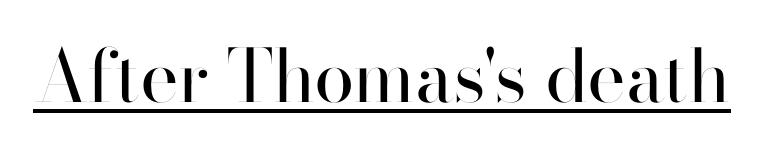
Q: Is the text bold? A: No.
Q: Is the text italic (slanted)? A: No, it is upright.
Q: Is the typeface a serif or a sans-serif typeface? A: Sans-serif.
Q: Is the text underlined? A: Yes.
Q: Is the spacing between letters normal or unusually wide? A: Normal.
Q: Width (condensed, normal, or wide)? A: Normal.
Q: Stroke contrast? A: High.
Q: x-height? A: Small.
Q: Monospaced? A: No.
